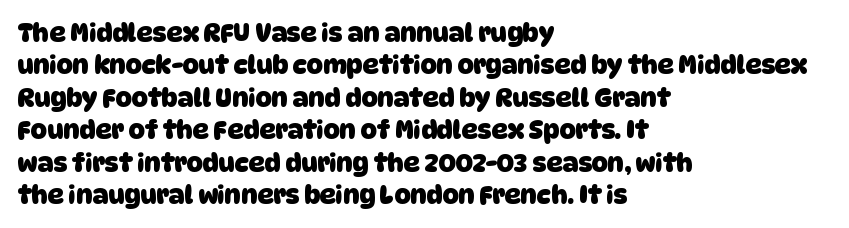
Q: Is the text bold? A: Yes.
Q: Is the text underlined? A: No.
Q: How is the paragraph aligned? A: Left-aligned.
Q: Is the spacing between letters normal or unusually wide? A: Normal.
Q: Is the spacing between lines tight, normal or loose? A: Normal.
